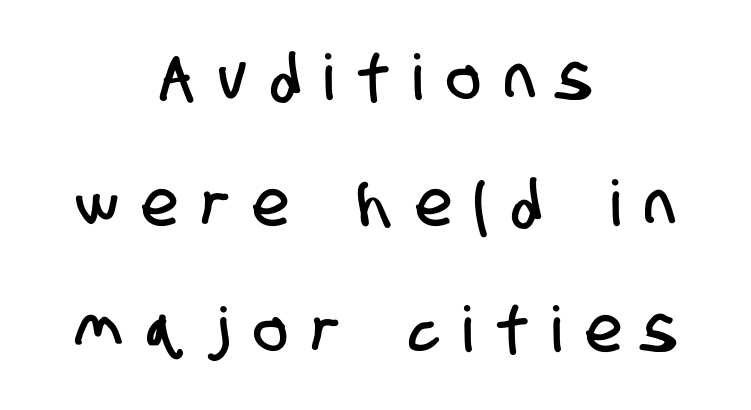
Q: Is the typeface a serif or a sans-serif typeface? A: Sans-serif.
Q: Is the text underlined? A: No.
Q: How is the paragraph aligned? A: Centered.
Q: Is the spacing between letters normal or unusually wide? A: Unusually wide.
Q: Is the spacing between lines tight, normal or loose? A: Loose.
Q: Width (condensed, normal, or wide)? A: Condensed.
Q: Stroke contrast? A: Low.
Q: x-height? A: Large.
Q: Monospaced? A: No.
